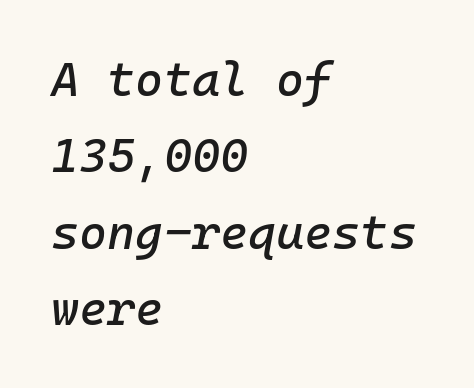
Q: Is the text italic (slanted)? A: Yes, it leans right by about 10 degrees.
Q: Is the text underlined? A: No.
Q: How is the paragraph aligned? A: Left-aligned.
Q: Is the spacing between letters normal or unusually wide? A: Normal.
Q: Is the spacing between lines tight, normal or loose? A: Normal.
Q: Width (condensed, normal, or wide)? A: Normal.
Q: Stroke contrast? A: Low.
Q: x-height? A: Medium.
